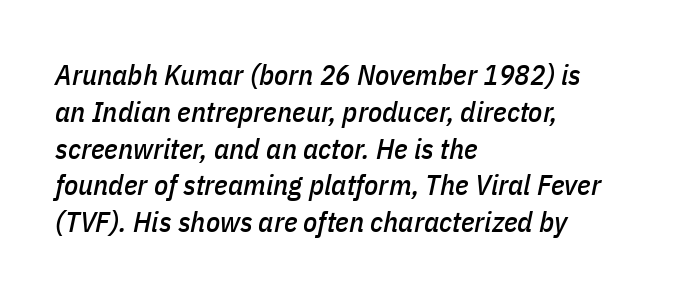
The image shows 29 px condensed type, italic (leaning right); set left-aligned, normal line spacing (1.27x), normal letter spacing, not underlined; low stroke contrast and a medium x-height.
